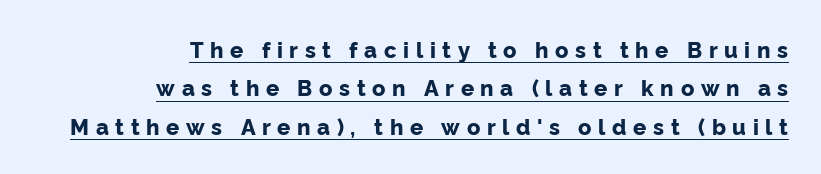
The image shows 22 px bold type, upright; set right-aligned, line spacing 1.75x, unusually wide letter spacing (+0.3 em), underlined.
